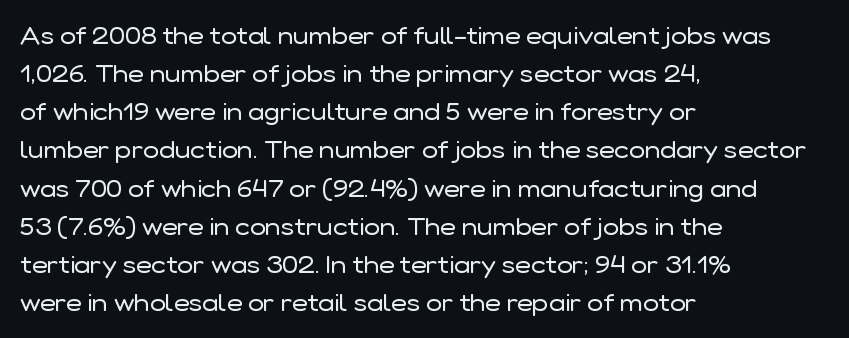
{"italic": "no", "bold": "no", "underline": "no", "align": "left", "line_spacing": "normal", "line_spacing_ratio": 1.59, "letter_spacing": "normal", "letter_spacing_em": 0.0, "glyph_px": 24}
